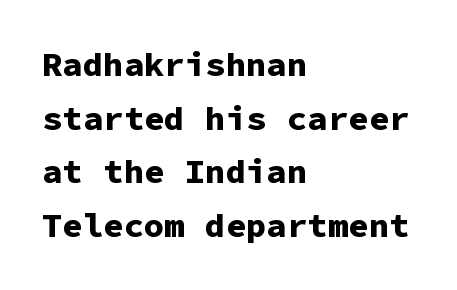
This sample is left-justified, so line endings fall wherever the words run out. Between one letter and the next there's only the usual sliver of space. The gap between lines stays unmarked. Spacing verdict: monospaced, one width for all characters.
